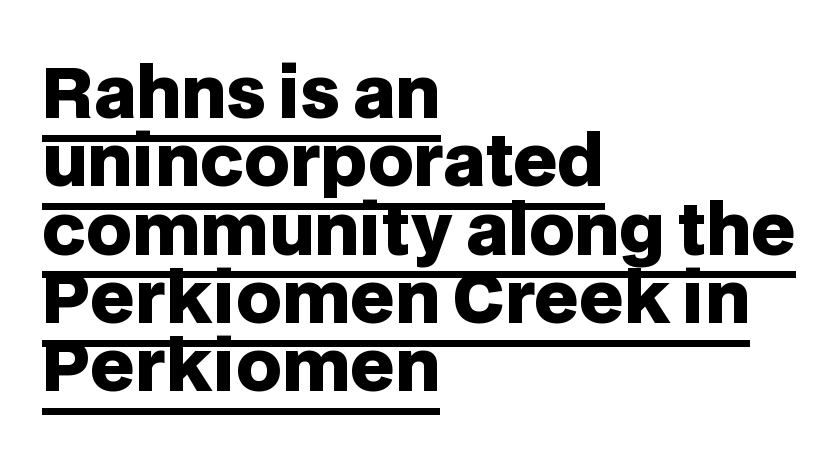
{"serif": "no", "italic": "no", "bold": "yes", "weight": "heavy", "width": "normal", "stroke_contrast": "low", "x_height": "large", "monospaced": "no", "underline": "yes", "align": "left", "line_spacing": "tight", "line_spacing_ratio": 0.99, "letter_spacing": "normal", "letter_spacing_em": 0.0, "glyph_px": 69}
